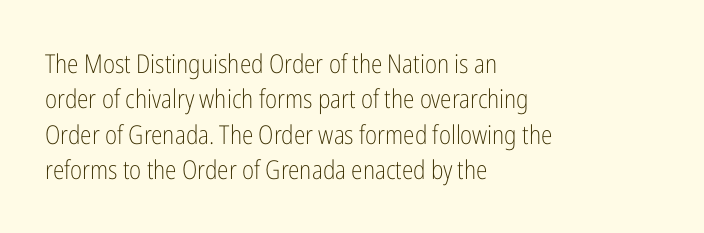
{"italic": "no", "bold": "no", "underline": "no", "align": "left", "line_spacing": "normal", "line_spacing_ratio": 1.36, "letter_spacing": "normal", "letter_spacing_em": 0.0, "glyph_px": 26}
